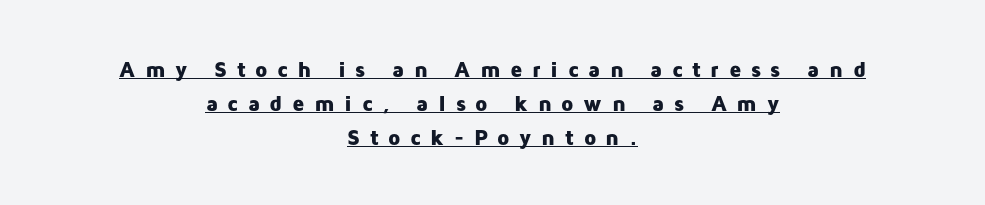
{"italic": "no", "bold": "yes", "underline": "yes", "align": "center", "line_spacing": "normal", "line_spacing_ratio": 1.54, "letter_spacing": "wide", "letter_spacing_em": 0.43, "glyph_px": 22}
